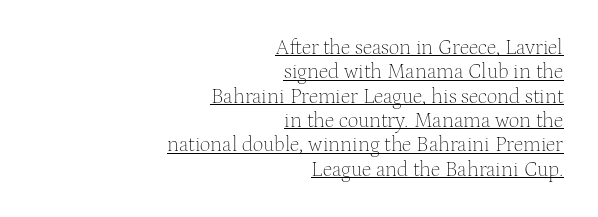
Look at the tracking — it's just the regular setting, nothing added. Characters remain perfectly vertical along every line. The typesetting does not lean heavy: it is not bold. The passage shown is underscored from start to finish. The passage is arranged like a letterhead date or caption credit — flush right.
